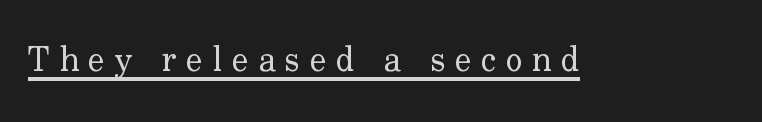
The image shows 35 px regular-weight serif type, upright; set unusually wide letter spacing (+0.27 em), underlined; low stroke contrast and a small x-height.
